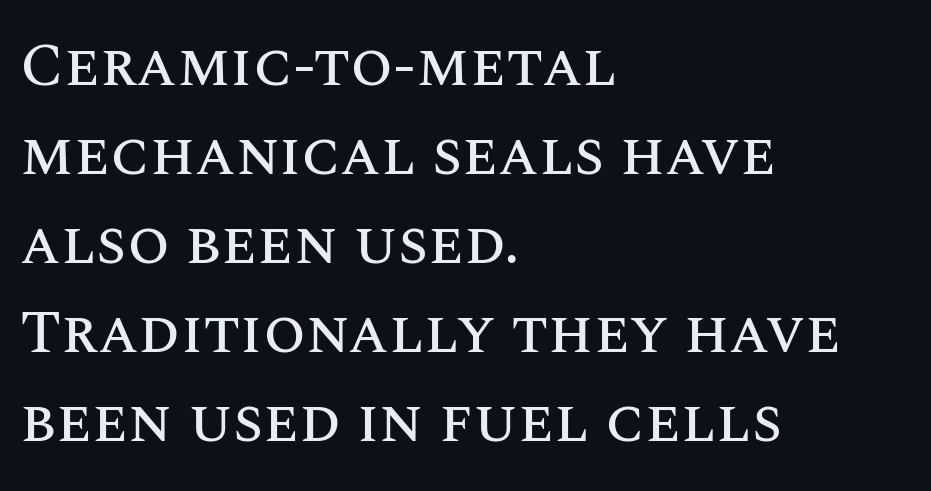
These lines keep a tight, regular rhythm from letter to letter. The face used here is proportionally spaced, like ordinary book or web type. Does the lettering tilt? It doesn't — this is upright. Leading matches the norm, producing a regular column. Plain, unruled lines of type.
